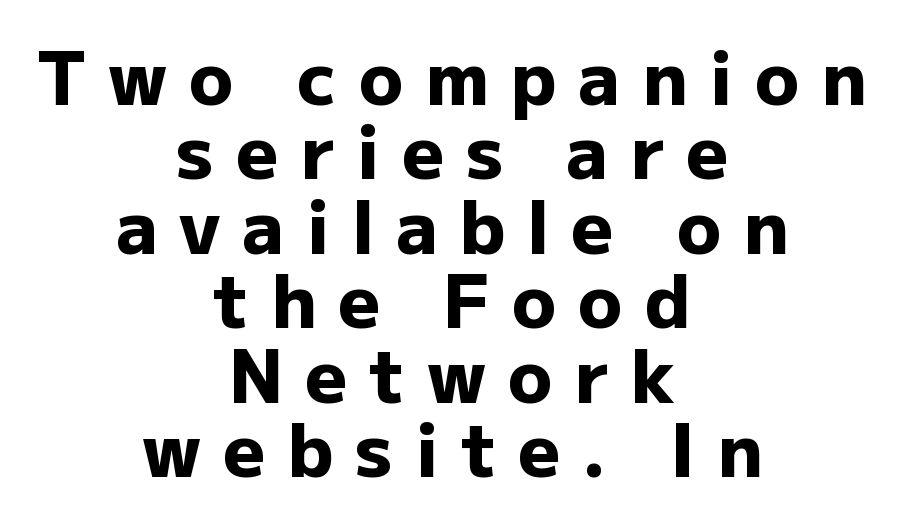
Q: Is the text bold? A: Yes.
Q: Is the text italic (slanted)? A: No, it is upright.
Q: Is the typeface a serif or a sans-serif typeface? A: Sans-serif.
Q: Is the text underlined? A: No.
Q: How is the paragraph aligned? A: Centered.
Q: Is the spacing between letters normal or unusually wide? A: Unusually wide.
Q: Is the spacing between lines tight, normal or loose? A: Tight.
Q: Width (condensed, normal, or wide)? A: Normal.
Q: Stroke contrast? A: Low.
Q: x-height? A: Medium.
Q: Monospaced? A: No.
